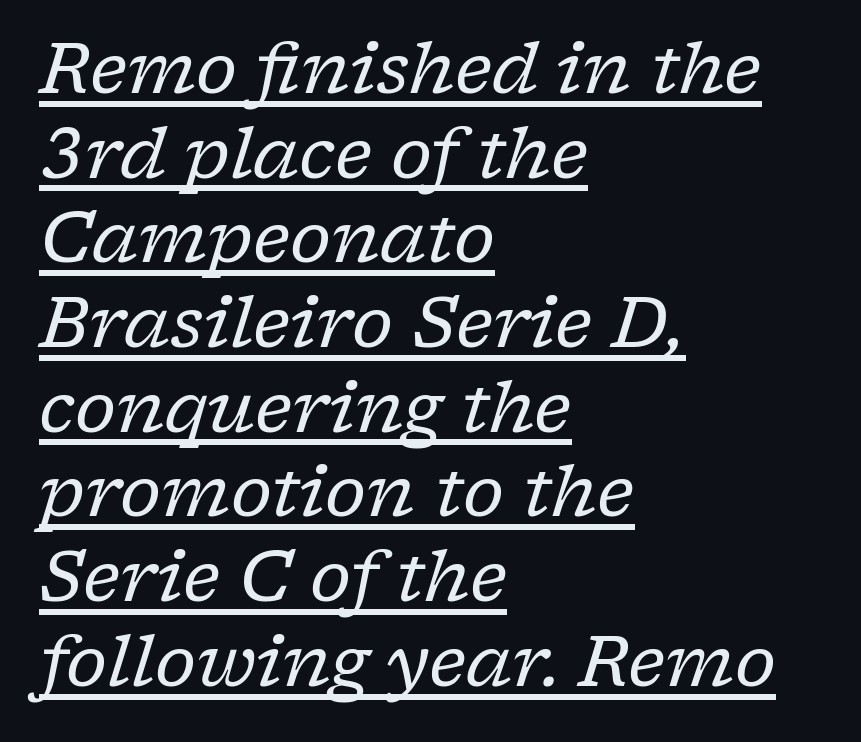
The image shows 70 px regular-weight serif type, italic (leaning right); set left-aligned, line spacing 1.21x, normal letter spacing, underlined; low stroke contrast and a medium x-height.
